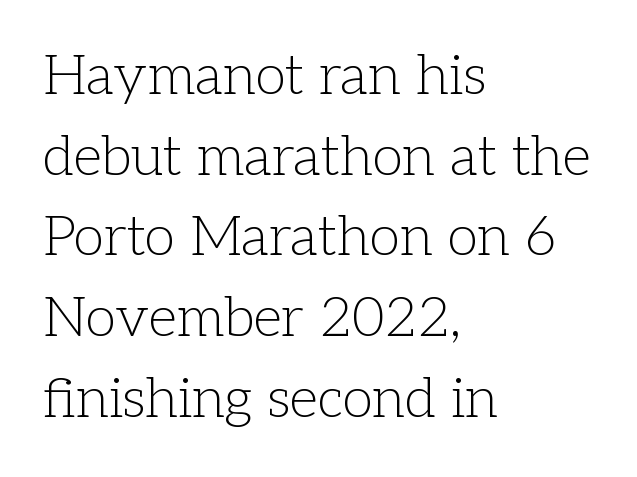
{"serif": "yes", "italic": "no", "bold": "no", "weight": "light", "width": "normal", "stroke_contrast": "low", "x_height": "medium", "monospaced": "no", "underline": "no", "align": "left", "line_spacing": "normal", "line_spacing_ratio": 1.44, "letter_spacing": "normal", "letter_spacing_em": 0.0, "glyph_px": 56}
